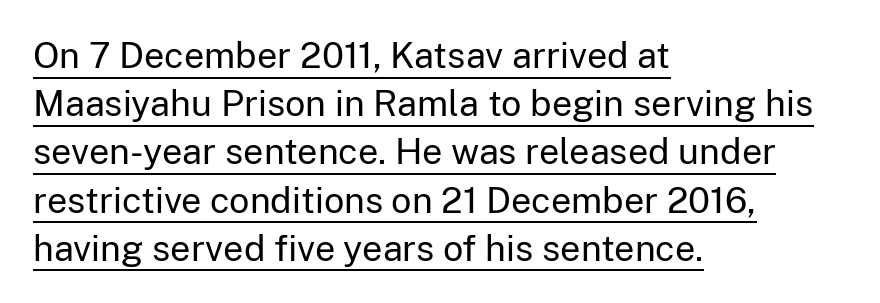
Line starts are locked; line ends wander. Successive baselines arrive at the customary interval. Stroke thickness stays within the range of a standard reading face or lighter. Is this a sans? Yes — the strokes have no serifs.
